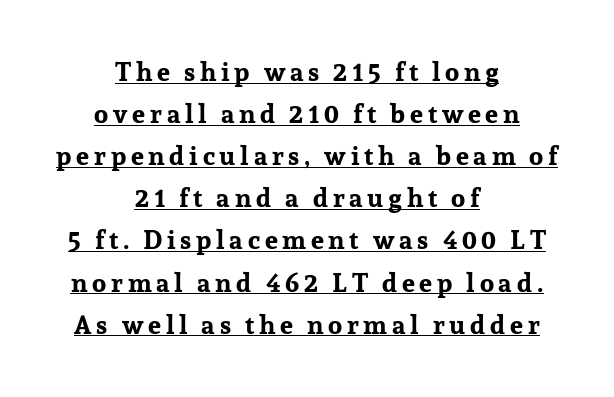
The image shows 26 px bold type, upright; set centered, normal line spacing (1.62x), underlined.
